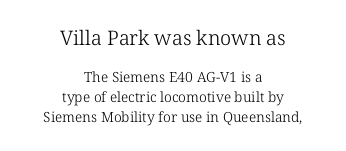
{"italic": "no", "bold": "no", "underline": "no", "align": "center", "line_spacing": "normal", "line_spacing_ratio": 1.42, "letter_spacing": "normal", "letter_spacing_em": 0.0, "larger_block": "first", "size_ratio": 1.43, "glyph_px": 20}
